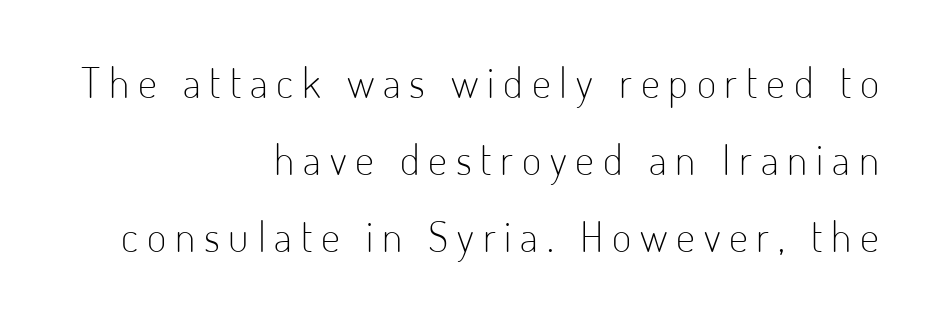
Note the varied advance widths — an 'i' is clearly narrower than an 'm'. All the whitespace from short lines collects on the left. This sample uses expanded letter spacing, leaving extra air between glyphs. The letters carry no serifs — their stems end cleanly without finishing strokes. If you drew a line through each stem, it would be perfectly vertical. The specimen omits any rule beneath the text block's lines.
